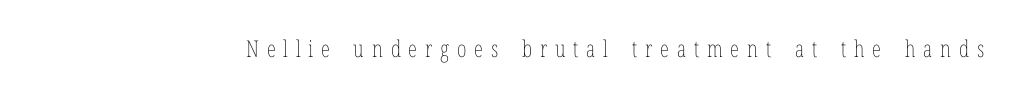
Q: Is the text bold? A: No.
Q: Is the text italic (slanted)? A: No, it is upright.
Q: Is the text underlined? A: No.
Q: Is the spacing between letters normal or unusually wide? A: Unusually wide.
